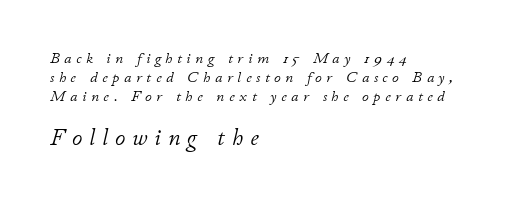
Q: Is the text bold? A: No.
Q: Is the text italic (slanted)? A: Yes, it leans right by about 11 degrees.
Q: Is the text underlined? A: No.
Q: How is the paragraph aligned? A: Left-aligned.
Q: Is the spacing between letters normal or unusually wide? A: Unusually wide.
Q: Is the spacing between lines tight, normal or loose? A: Normal.
Q: Which block of text is set in a larger size, the first (top) or the second (bottom)? A: The second (bottom) one.
